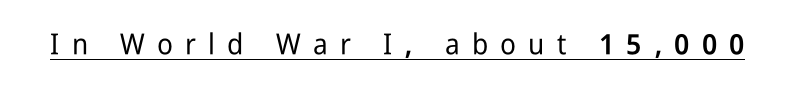
Q: Is the text italic (slanted)? A: No, it is upright.
Q: Is the typeface a serif or a sans-serif typeface? A: Sans-serif.
Q: Is the text underlined? A: Yes.
Q: Is the spacing between letters normal or unusually wide? A: Unusually wide.
Q: Width (condensed, normal, or wide)? A: Condensed.
Q: Stroke contrast? A: Low.
Q: x-height? A: Medium.
Q: Monospaced? A: No.
